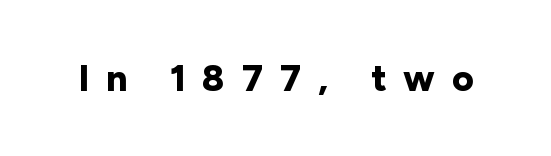
The image shows 37 px bold sans-serif type, upright; set unusually wide letter spacing (+0.46 em), not underlined; low stroke contrast and a medium x-height.
